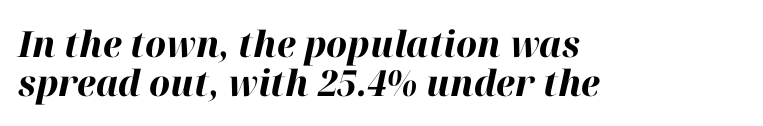
{"italic": "yes", "lean": "right", "slant_degrees": 12, "bold": "yes", "weight": "bold", "width": "normal", "stroke_contrast": "high", "x_height": "medium", "monospaced": "no", "underline": "no", "align": "left", "line_spacing": "tight", "line_spacing_ratio": 1.09, "letter_spacing": "normal", "letter_spacing_em": 0.0, "glyph_px": 36}
